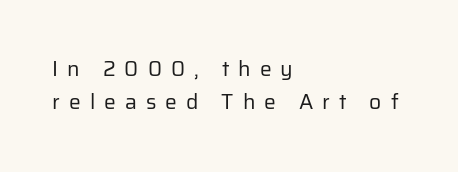
Q: Is the text bold? A: No.
Q: Is the text italic (slanted)? A: No, it is upright.
Q: Is the text underlined? A: No.
Q: How is the paragraph aligned? A: Left-aligned.
Q: Is the spacing between letters normal or unusually wide? A: Unusually wide.
Q: Is the spacing between lines tight, normal or loose? A: Normal.
